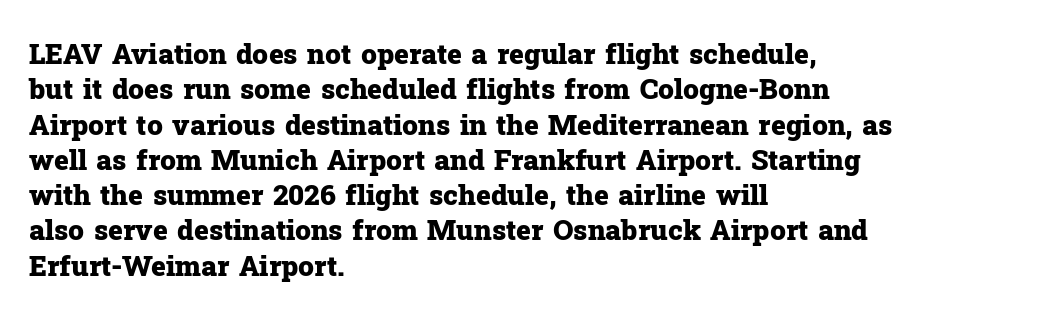
Italic? Not at all — the glyphs are vertical. Notice how thick the strokes are: this is what a full bold looks like. Tracking here is standard; glyphs follow each other at the usual distance. What's the leading like? Ordinary, nothing unusual. Is this a sans? No — the strokes have serifs. The rendering uses natural spacing where letterforms have individual widths.
